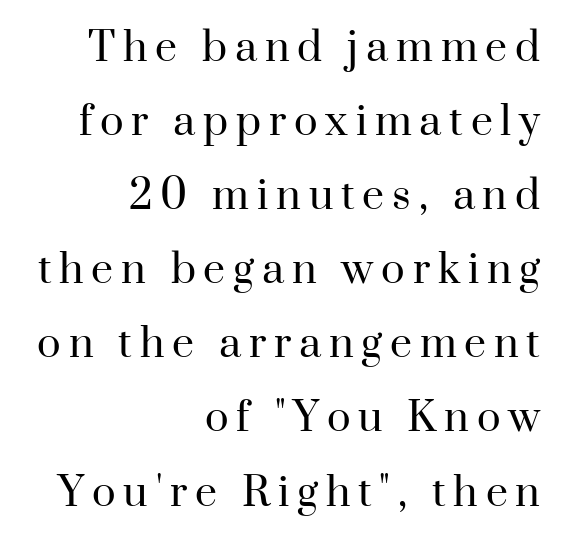
{"serif": "yes", "italic": "no", "bold": "no", "weight": "regular", "width": "normal", "stroke_contrast": "high", "x_height": "small", "monospaced": "no", "underline": "no", "align": "right", "line_spacing": "loose", "line_spacing_ratio": 1.9, "letter_spacing": "wide", "letter_spacing_em": 0.2, "glyph_px": 39}
